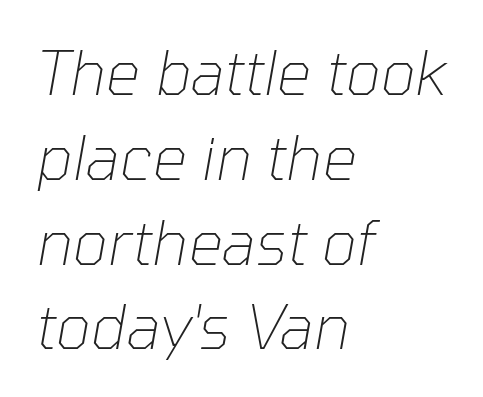
The image shows 61 px thin type, italic (leaning right); set left-aligned, normal line spacing (1.39x), normal letter spacing, not underlined; low stroke contrast and a medium x-height.
